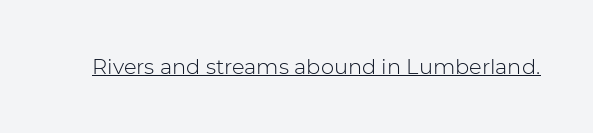
Q: Is the text bold? A: No.
Q: Is the text italic (slanted)? A: No, it is upright.
Q: Is the text underlined? A: Yes.
Q: Is the spacing between letters normal or unusually wide? A: Normal.
